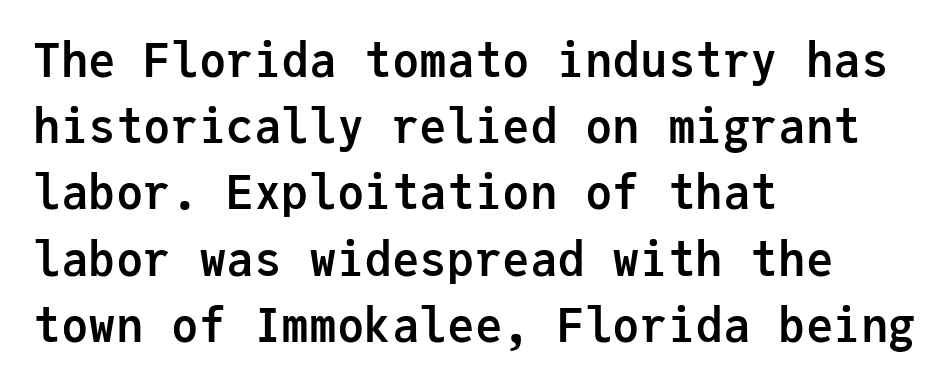
{"serif": "no", "italic": "no", "bold": "yes", "weight": "semibold", "width": "normal", "stroke_contrast": "low", "x_height": "medium", "monospaced": "yes", "underline": "no", "align": "left", "line_spacing": "normal", "line_spacing_ratio": 1.44, "letter_spacing": "normal", "letter_spacing_em": 0.0, "glyph_px": 46}
